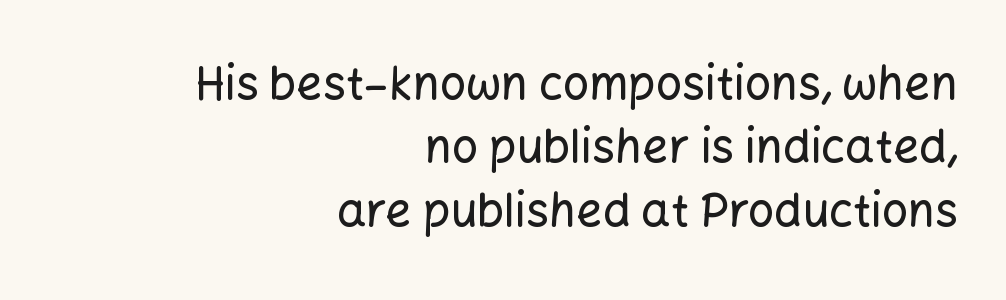
Q: Is the text italic (slanted)? A: No, it is upright.
Q: Is the typeface a serif or a sans-serif typeface? A: Sans-serif.
Q: Is the text underlined? A: No.
Q: How is the paragraph aligned? A: Right-aligned.
Q: Is the spacing between letters normal or unusually wide? A: Normal.
Q: Is the spacing between lines tight, normal or loose? A: Normal.
Q: Width (condensed, normal, or wide)? A: Normal.
Q: Stroke contrast? A: Low.
Q: x-height? A: Medium.
Q: Monospaced? A: No.
